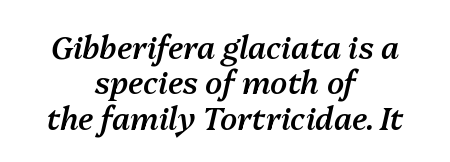
Q: Is the text bold? A: Semi-bold.
Q: Is the text italic (slanted)? A: Yes, it leans right by about 13 degrees.
Q: Is the text underlined? A: No.
Q: How is the paragraph aligned? A: Centered.
Q: Is the spacing between letters normal or unusually wide? A: Normal.
Q: Is the spacing between lines tight, normal or loose? A: Tight.
Q: Width (condensed, normal, or wide)? A: Normal.
Q: Stroke contrast? A: Medium.
Q: x-height? A: Medium.
Q: Monospaced? A: No.
